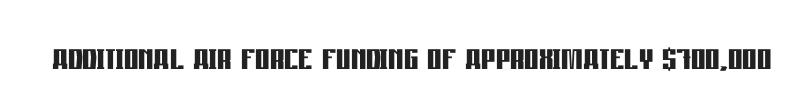
{"serif": "no", "italic": "no", "bold": "yes", "weight": "semibold", "width": "condensed", "stroke_contrast": "low", "x_height": "large", "monospaced": "no", "underline": "no", "letter_spacing": "normal", "letter_spacing_em": 0.0, "glyph_px": 45}
